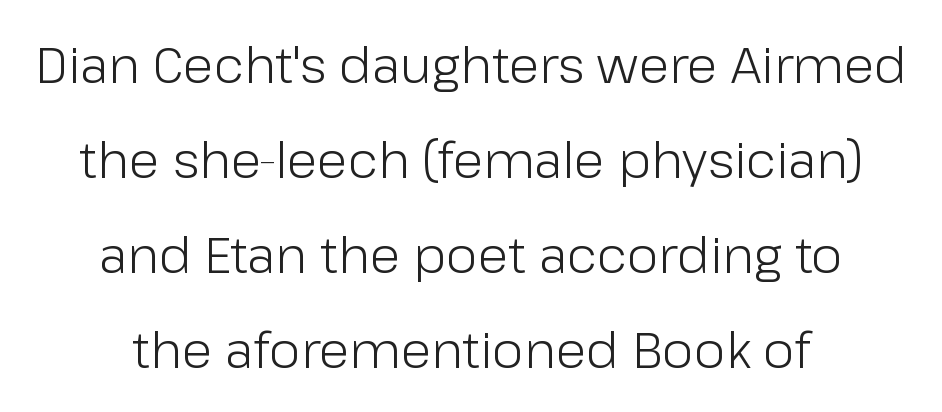
The image shows 50 px light sans-serif type, upright; set centered, loose line spacing (1.9x), normal letter spacing, not underlined; low stroke contrast and a medium x-height.
